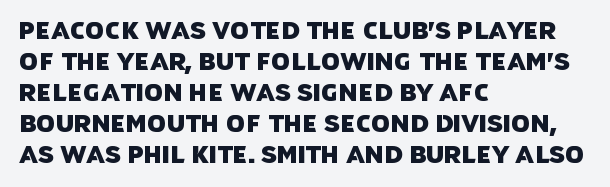
Q: Is the text underlined? A: No.
Q: How is the paragraph aligned? A: Left-aligned.
Q: Is the spacing between letters normal or unusually wide? A: Normal.
Q: Is the spacing between lines tight, normal or loose? A: Normal.
